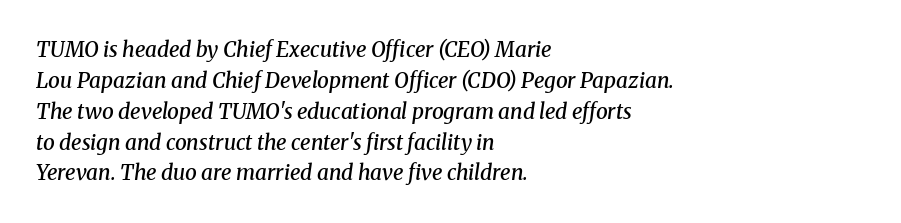
The image shows 21 px text type, italic (leaning right); set left-aligned, normal line spacing (1.47x), normal letter spacing, not underlined.
